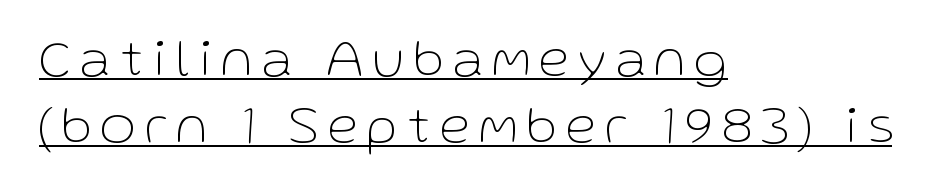
The font's upright variant was chosen for this text. A baseline rule has been typeset under these characters. Where is the straight margin? On the left. Examine the stroke ends and you'll find no serifs. Note the varied advance widths — an 'i' is clearly narrower than an 'm'.
